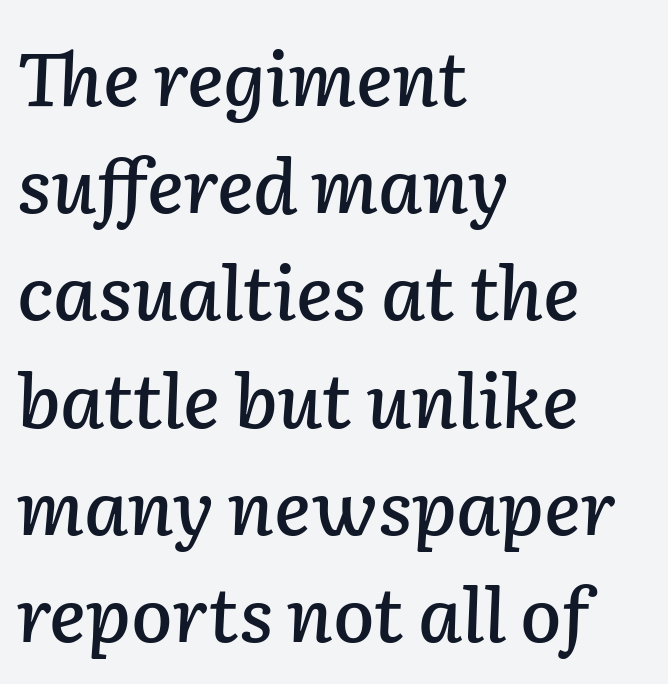
Q: Is the text italic (slanted)? A: Yes, it leans right by about 2 degrees.
Q: Is the text underlined? A: No.
Q: How is the paragraph aligned? A: Left-aligned.
Q: Is the spacing between letters normal or unusually wide? A: Normal.
Q: Is the spacing between lines tight, normal or loose? A: Normal.
Q: Width (condensed, normal, or wide)? A: Normal.
Q: Stroke contrast? A: Low.
Q: x-height? A: Medium.
Q: Monospaced? A: No.
